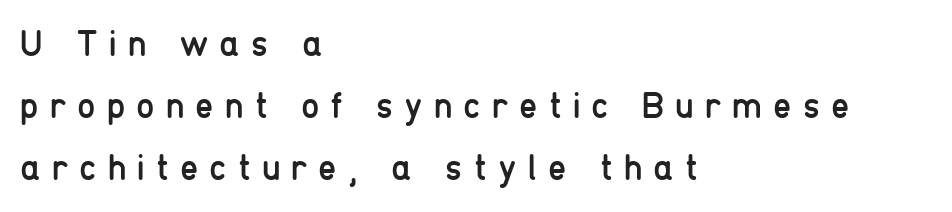
{"serif": "no", "italic": "no", "bold": "no", "weight": "regular", "width": "condensed", "stroke_contrast": "low", "x_height": "medium", "monospaced": "no", "underline": "no", "align": "left", "line_spacing": "normal", "line_spacing_ratio": 1.67, "letter_spacing": "wide", "letter_spacing_em": 0.3, "glyph_px": 37}
